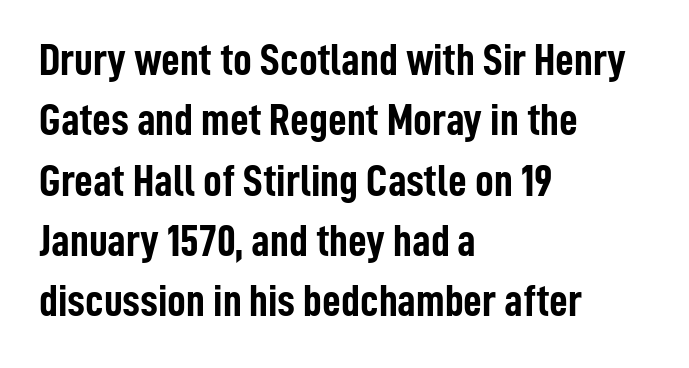
A bare baseline throughout the passage. Compared with a centered layout, this one pins lines to the left instead. Spacing between characters is what you'd get straight out of the box. The typeface chosen for these lines omits serifs.
